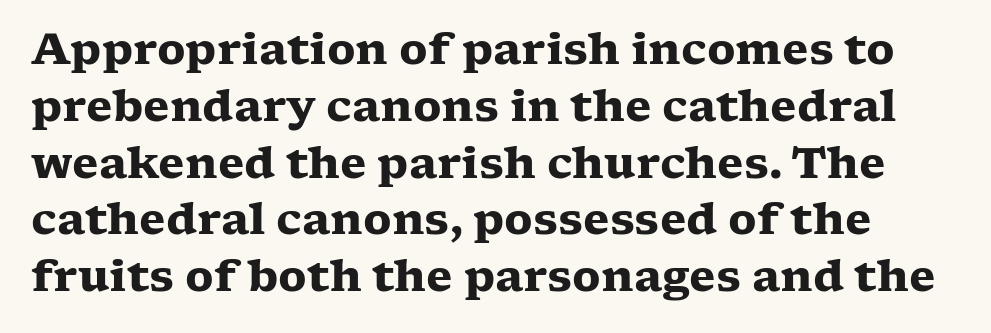
{"serif": "yes", "italic": "no", "bold": "yes", "weight": "heavy", "width": "wide", "stroke_contrast": "low", "x_height": "medium", "monospaced": "no", "underline": "no", "line_spacing": "normal", "line_spacing_ratio": 1.32, "letter_spacing": "normal", "letter_spacing_em": 0.0, "glyph_px": 43}
